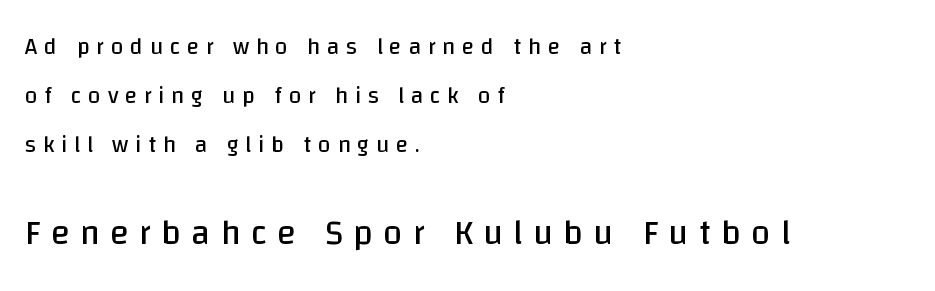
Q: Is the text bold? A: No.
Q: Is the text italic (slanted)? A: No, it is upright.
Q: Is the typeface a serif or a sans-serif typeface? A: Sans-serif.
Q: Is the text underlined? A: No.
Q: How is the paragraph aligned? A: Left-aligned.
Q: Is the spacing between letters normal or unusually wide? A: Unusually wide.
Q: Is the spacing between lines tight, normal or loose? A: Loose.
Q: Which block of text is set in a larger size, the first (top) or the second (bottom)? A: The second (bottom) one.
Q: Width (condensed, normal, or wide)? A: Normal.
Q: Stroke contrast? A: Low.
Q: x-height? A: Large.
Q: Monospaced? A: No.
